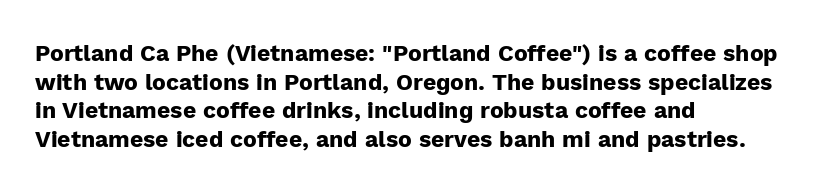
The image shows 23 px bold type, upright; set left-aligned, line spacing 1.24x, normal letter spacing, not underlined.
